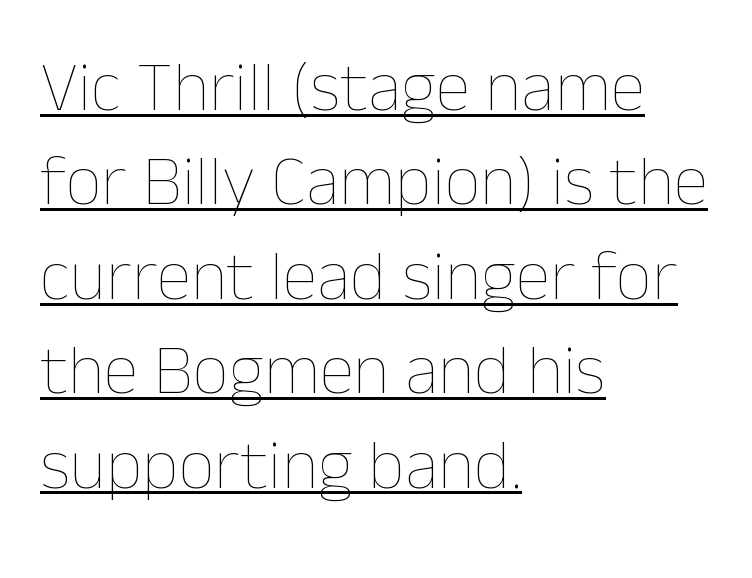
The image shows 71 px thin type, upright; set left-aligned, normal line spacing (1.33x), normal letter spacing, underlined; low stroke contrast and a medium x-height.
